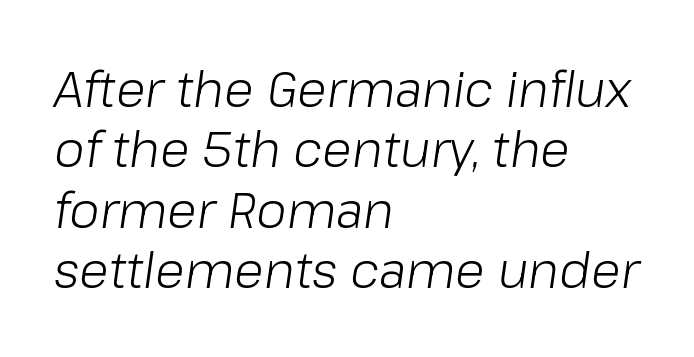
The image shows 49 px light type, italic (leaning right); set left-aligned, line spacing 1.23x, normal letter spacing, not underlined; low stroke contrast and a medium x-height.
